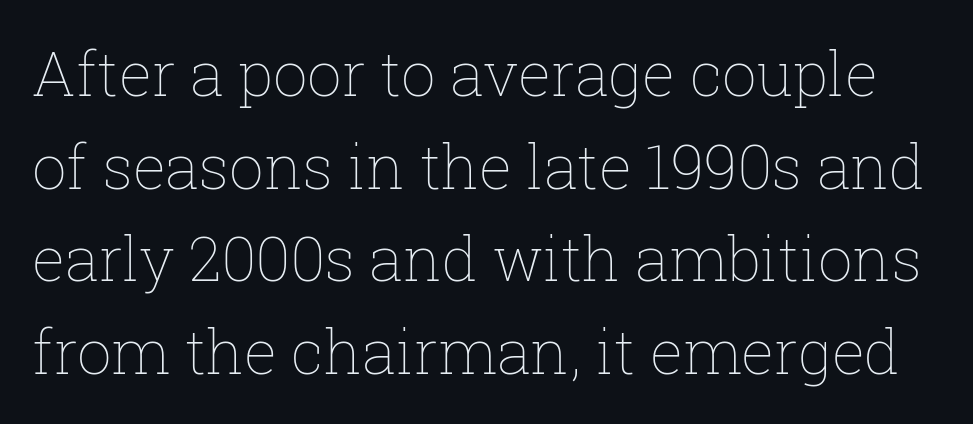
Q: Is the text bold? A: No.
Q: Is the text italic (slanted)? A: No, it is upright.
Q: Is the text underlined? A: No.
Q: Is the spacing between letters normal or unusually wide? A: Normal.
Q: Is the spacing between lines tight, normal or loose? A: Normal.
Q: Width (condensed, normal, or wide)? A: Normal.
Q: Stroke contrast? A: Low.
Q: x-height? A: Medium.
Q: Monospaced? A: No.
